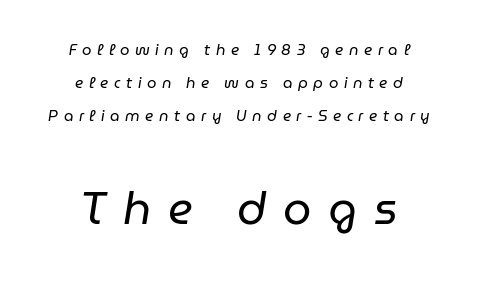
You can tell it's italic because the verticals aren't actually vertical. Is the block centered? Yes — each line is placed symmetrically about the middle. Is this a fixed-width face? No — the glyphs have proportional, varying widths. The face used here is rendered with a markedly widened letterfit.
